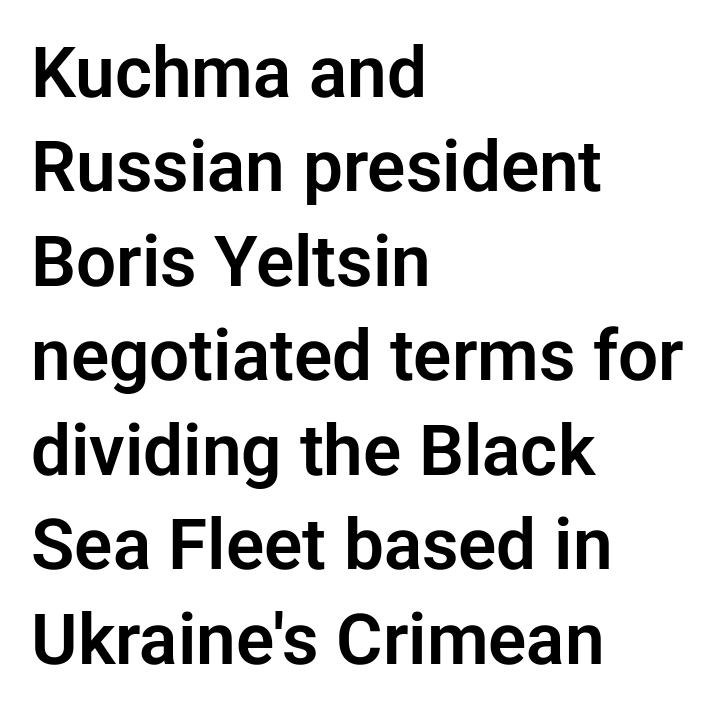
{"serif": "no", "italic": "no", "width": "normal", "stroke_contrast": "low", "x_height": "medium", "monospaced": "no", "underline": "no", "align": "left", "line_spacing": "normal", "line_spacing_ratio": 1.33, "letter_spacing": "normal", "letter_spacing_em": 0.0, "glyph_px": 71}
